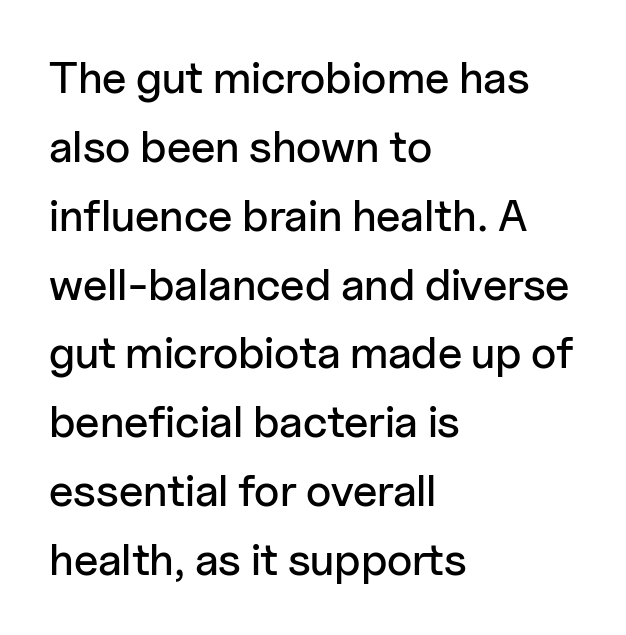
{"serif": "no", "italic": "no", "width": "normal", "stroke_contrast": "low", "x_height": "medium", "monospaced": "no", "underline": "no", "align": "left", "line_spacing": "normal", "line_spacing_ratio": 1.53, "letter_spacing": "normal", "letter_spacing_em": 0.0, "glyph_px": 45}
